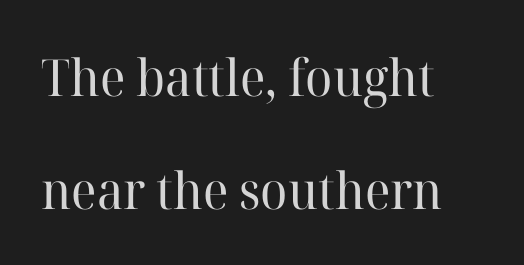
The image shows 51 px regular-weight serif type, upright; set left-aligned, loose line spacing (2.21x), normal letter spacing, not underlined; high stroke contrast and a medium x-height.
